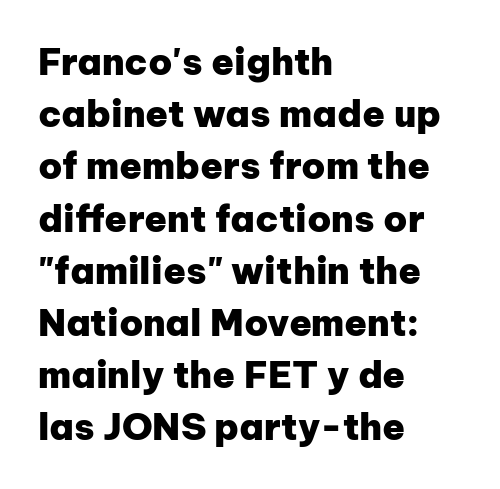
The image shows 37 px heavy sans-serif type, upright; set left-aligned, normal line spacing (1.41x), normal letter spacing, not underlined; low stroke contrast and a medium x-height.
